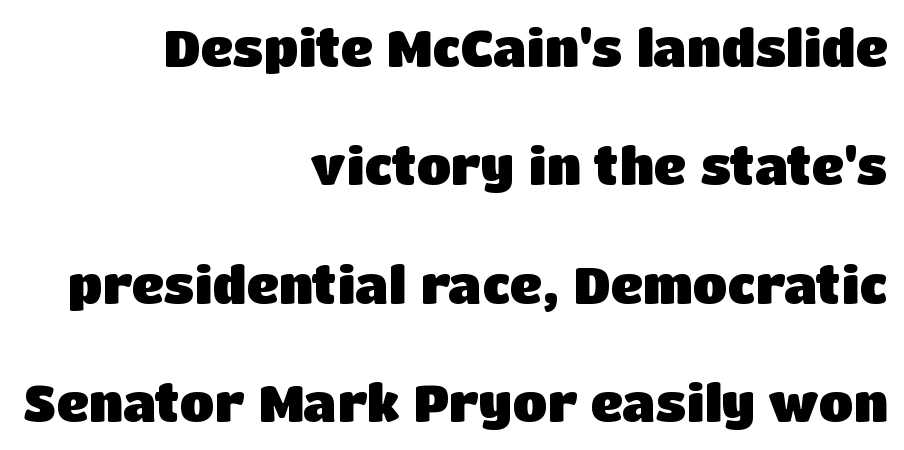
The image shows 50 px heavy sans-serif type, upright; set right-aligned, loose line spacing (2.37x), normal letter spacing, not underlined; low stroke contrast and a large x-height.
